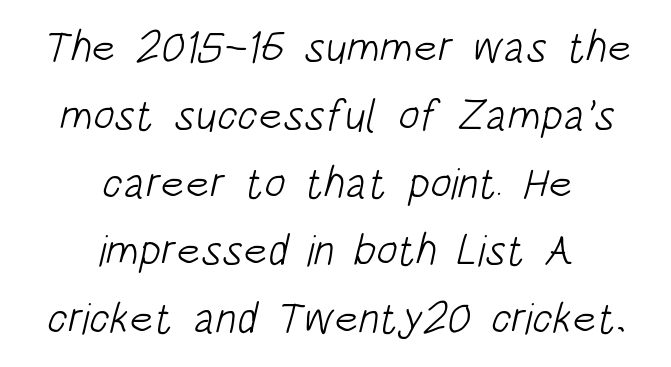
Q: Is the text bold? A: No.
Q: Is the typeface a serif or a sans-serif typeface? A: Sans-serif.
Q: Is the text underlined? A: No.
Q: How is the paragraph aligned? A: Centered.
Q: Is the spacing between letters normal or unusually wide? A: Normal.
Q: Is the spacing between lines tight, normal or loose? A: Normal.
Q: Width (condensed, normal, or wide)? A: Condensed.
Q: Stroke contrast? A: Low.
Q: x-height? A: Large.
Q: Monospaced? A: No.
